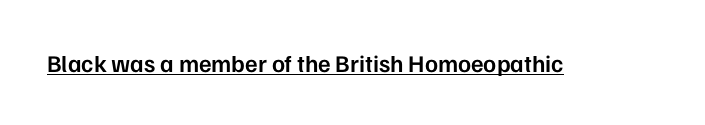
The image shows 24 px text type, upright; set normal letter spacing, underlined.
